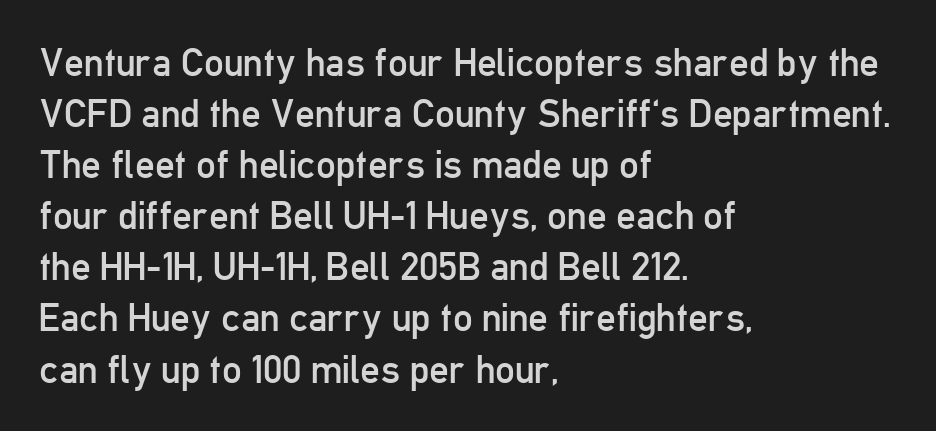
The image shows 39 px regular-weight, condensed sans-serif type, upright; set left-aligned, normal line spacing (1.31x), normal letter spacing, not underlined; low stroke contrast and a medium x-height.
